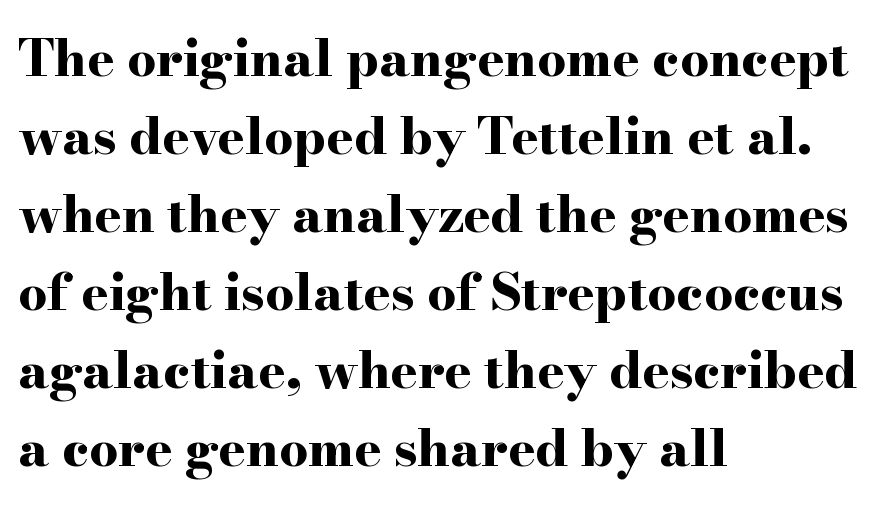
{"serif": "yes", "italic": "no", "bold": "yes", "weight": "bold", "width": "wide", "stroke_contrast": "high", "x_height": "small", "monospaced": "no", "underline": "no", "align": "left", "line_spacing": "normal", "line_spacing_ratio": 1.53, "letter_spacing": "normal", "letter_spacing_em": 0.0, "glyph_px": 51}
